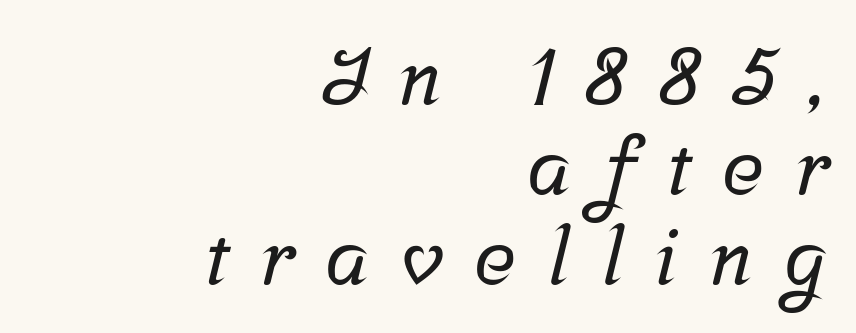
The image shows 79 px text type; set right-aligned, tight line spacing (1.14x), unusually wide letter spacing (+0.4 em), not underlined; low stroke contrast and a medium x-height.
